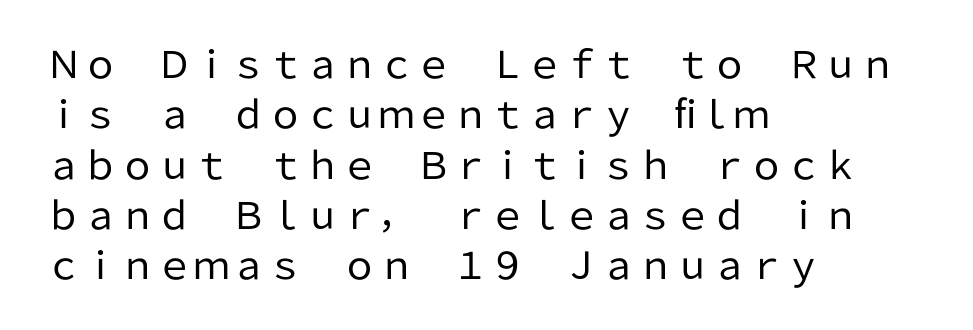
Inter-character spacing is left at the font's built-in metrics. Note: no serifs on the glyphs. Unbolded letterforms with no extra heft. The rendering uses natural spacing where letterforms have individual widths.
